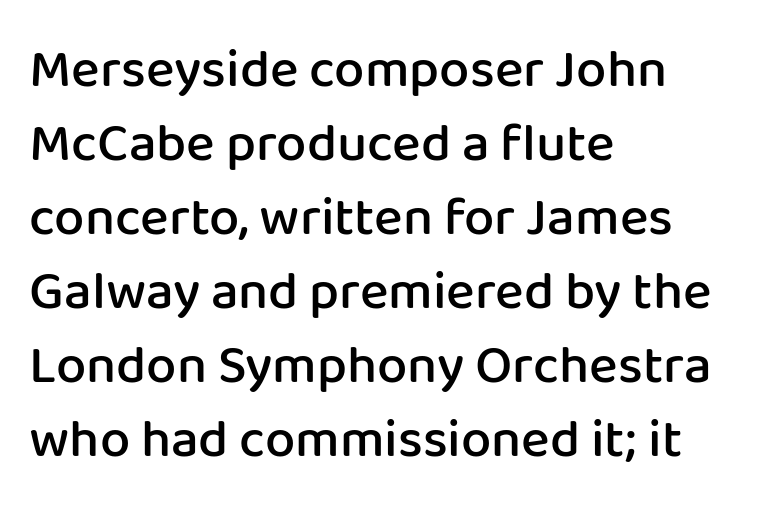
{"serif": "no", "italic": "no", "bold": "semi", "weight": "semibold", "width": "normal", "stroke_contrast": "low", "x_height": "medium", "monospaced": "no", "underline": "no", "align": "left", "line_spacing": "normal", "line_spacing_ratio": 1.37, "letter_spacing": "normal", "letter_spacing_em": 0.0, "glyph_px": 54}
